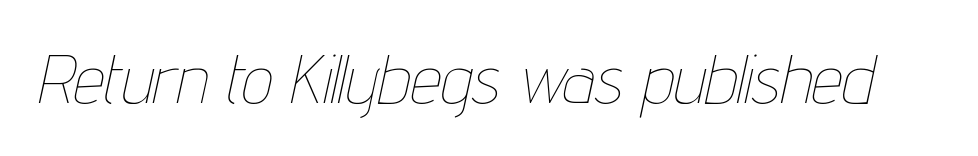
Any mark beneath the type? The region is blank. The whole block is typeset with a tilt. The rendering uses natural spacing where letterforms have individual widths. The gaps between neighbouring characters are ordinary and unremarkable. Stroke thickness stays within the range of a standard reading face or lighter.
